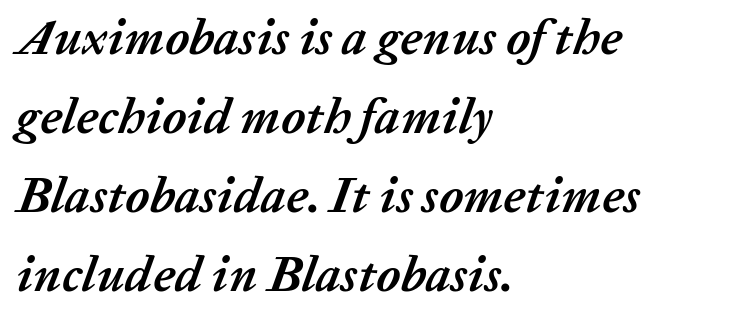
Q: Is the text bold? A: Yes.
Q: Is the text italic (slanted)? A: Yes, it leans right by about 20 degrees.
Q: Is the text underlined? A: No.
Q: How is the paragraph aligned? A: Left-aligned.
Q: Is the spacing between letters normal or unusually wide? A: Normal.
Q: Is the spacing between lines tight, normal or loose? A: Normal.
Q: Width (condensed, normal, or wide)? A: Normal.
Q: Stroke contrast? A: Low.
Q: x-height? A: Medium.
Q: Monospaced? A: No.
